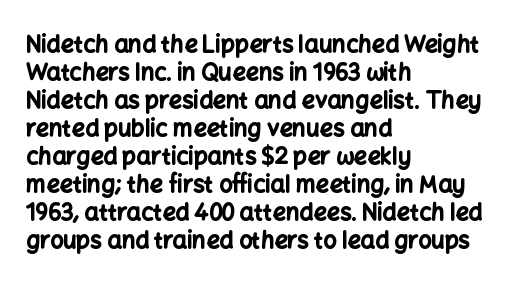
The image shows 23 px bold type, upright; set left-aligned, line spacing 1.22x, normal letter spacing, not underlined.
